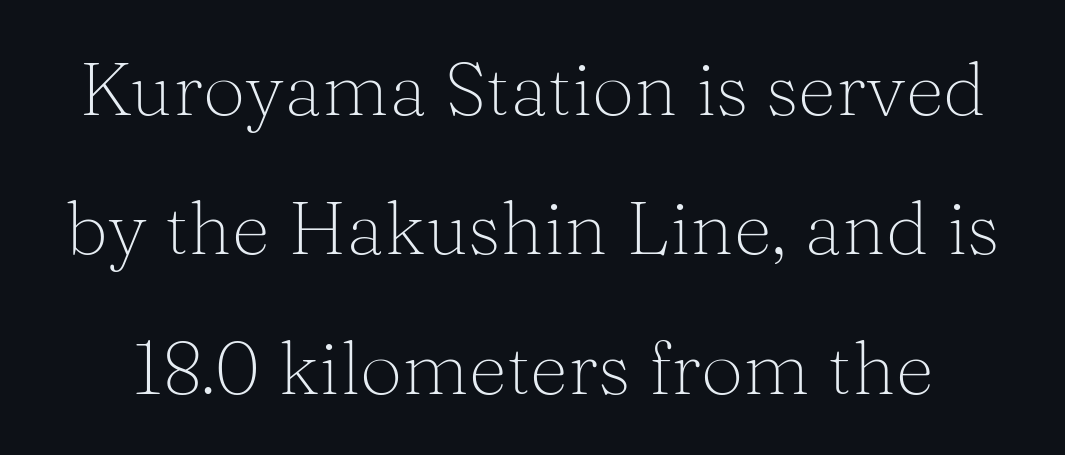
Q: Is the text bold? A: No.
Q: Is the text italic (slanted)? A: No, it is upright.
Q: Is the typeface a serif or a sans-serif typeface? A: Serif.
Q: Is the text underlined? A: No.
Q: Is the spacing between letters normal or unusually wide? A: Normal.
Q: Width (condensed, normal, or wide)? A: Normal.
Q: Stroke contrast? A: Medium.
Q: x-height? A: Medium.
Q: Monospaced? A: No.
